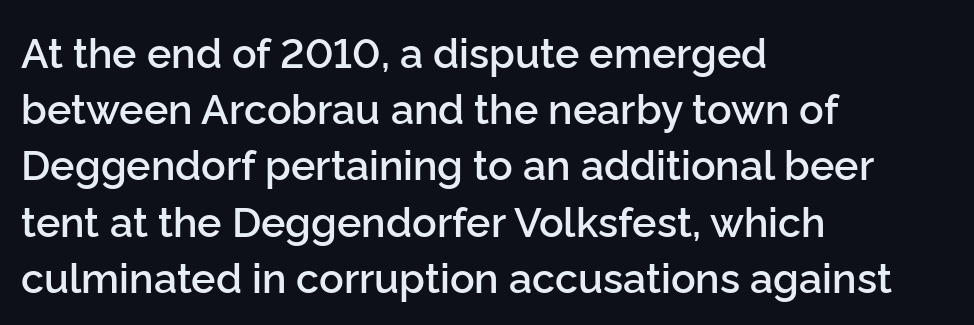
Q: Is the text bold? A: Semi-bold.
Q: Is the text italic (slanted)? A: No, it is upright.
Q: Is the typeface a serif or a sans-serif typeface? A: Sans-serif.
Q: Is the text underlined? A: No.
Q: How is the paragraph aligned? A: Left-aligned.
Q: Is the spacing between letters normal or unusually wide? A: Normal.
Q: Is the spacing between lines tight, normal or loose? A: Normal.
Q: Width (condensed, normal, or wide)? A: Normal.
Q: Stroke contrast? A: Low.
Q: x-height? A: Medium.
Q: Monospaced? A: No.
